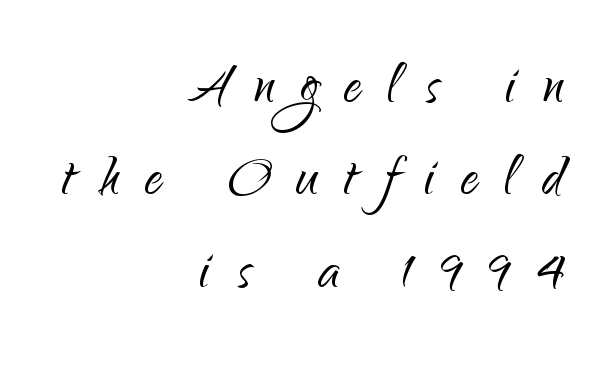
{"serif": "no", "bold": "no", "weight": "light", "width": "normal", "stroke_contrast": "low", "x_height": "small", "monospaced": "no", "underline": "no", "align": "right", "line_spacing": "normal", "line_spacing_ratio": 1.3, "letter_spacing": "wide", "letter_spacing_em": 0.37, "glyph_px": 71}
